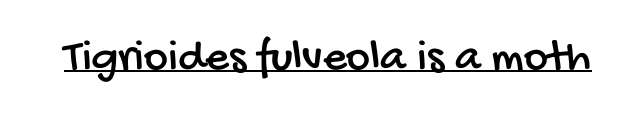
Q: Is the typeface a serif or a sans-serif typeface? A: Sans-serif.
Q: Is the text underlined? A: Yes.
Q: Is the spacing between letters normal or unusually wide? A: Normal.
Q: Width (condensed, normal, or wide)? A: Condensed.
Q: Stroke contrast? A: Low.
Q: x-height? A: Large.
Q: Monospaced? A: No.
